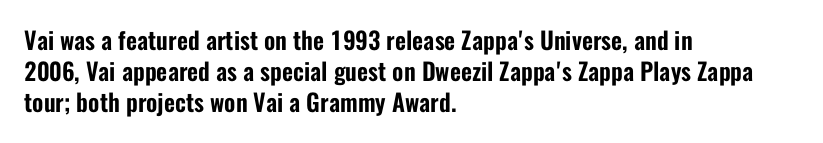
{"italic": "no", "underline": "no", "align": "left", "line_spacing": "normal", "line_spacing_ratio": 1.29, "letter_spacing": "normal", "letter_spacing_em": 0.0, "glyph_px": 24}
